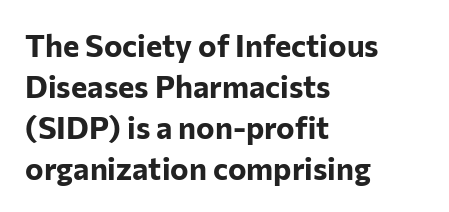
The image shows 31 px bold sans-serif type, upright; set left-aligned, normal line spacing (1.32x), normal letter spacing, not underlined; low stroke contrast and a medium x-height.
